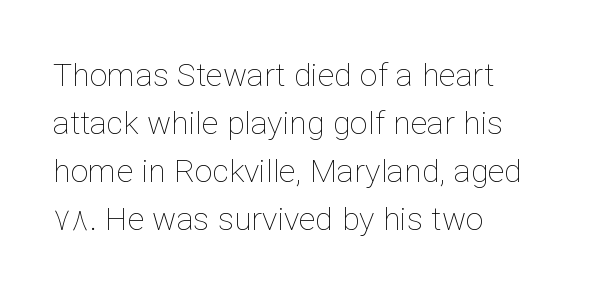
Q: Is the text bold? A: No.
Q: Is the text italic (slanted)? A: No, it is upright.
Q: Is the text underlined? A: No.
Q: How is the paragraph aligned? A: Left-aligned.
Q: Is the spacing between letters normal or unusually wide? A: Normal.
Q: Is the spacing between lines tight, normal or loose? A: Normal.
Q: Width (condensed, normal, or wide)? A: Normal.
Q: Stroke contrast? A: Low.
Q: x-height? A: Medium.
Q: Monospaced? A: No.
